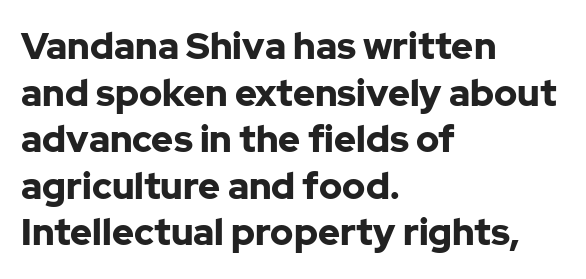
Q: Is the text bold? A: Yes.
Q: Is the text italic (slanted)? A: No, it is upright.
Q: Is the typeface a serif or a sans-serif typeface? A: Sans-serif.
Q: Is the text underlined? A: No.
Q: How is the paragraph aligned? A: Left-aligned.
Q: Is the spacing between letters normal or unusually wide? A: Normal.
Q: Is the spacing between lines tight, normal or loose? A: Normal.
Q: Width (condensed, normal, or wide)? A: Normal.
Q: Stroke contrast? A: Low.
Q: x-height? A: Medium.
Q: Monospaced? A: No.
